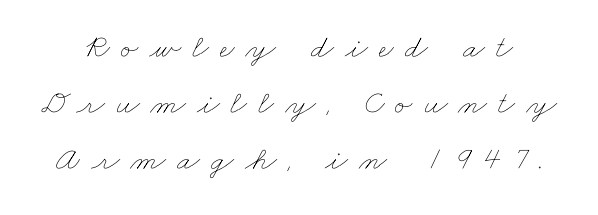
The image shows 33 px thin, wide type; set normal line spacing (1.7x), unusually wide letter spacing (+0.33 em), not underlined; low stroke contrast and a small x-height.
